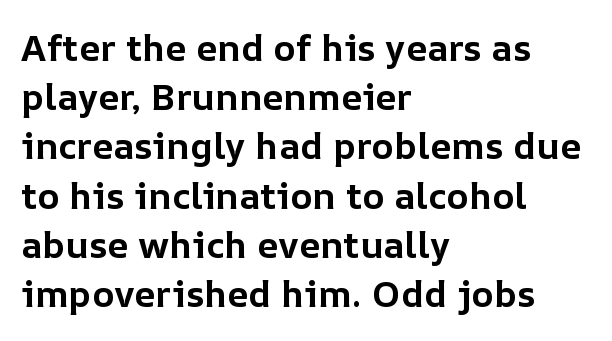
Where is the straight margin? On the left. A typesetter would call this leading conventional body-copy spacing. You could not count columns in this text — the font is proportionally spaced. Posture: vertical. Is the letter spacing exaggerated? No — it looks like the ordinary default. The space beneath each line is pristine and unruled.
